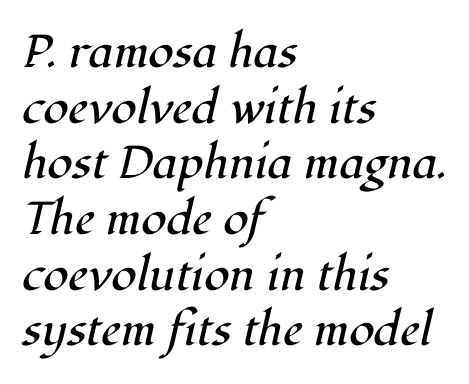
{"serif": "yes", "italic": "yes", "lean": "right", "slant_degrees": 12, "bold": "no", "weight": "regular", "width": "normal", "stroke_contrast": "high", "x_height": "medium", "monospaced": "no", "underline": "no", "align": "left", "line_spacing_ratio": 1.21, "letter_spacing": "normal", "letter_spacing_em": 0.0, "glyph_px": 46}
